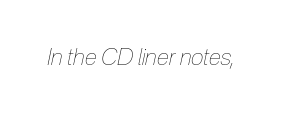
Q: Is the text bold? A: No.
Q: Is the text italic (slanted)? A: Yes, it leans right by about 12 degrees.
Q: Is the text underlined? A: No.
Q: Is the spacing between letters normal or unusually wide? A: Normal.
